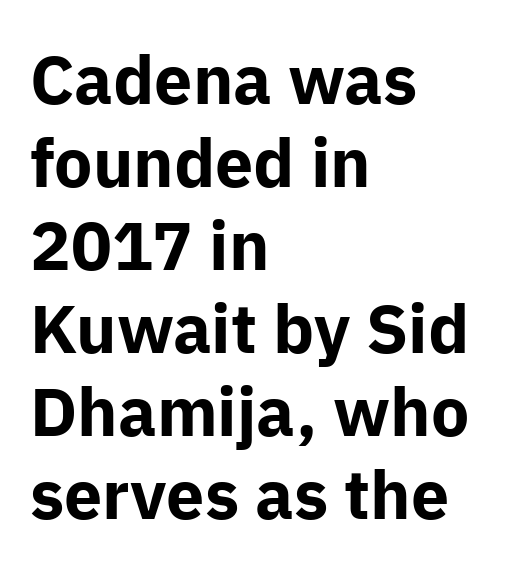
{"serif": "no", "italic": "no", "bold": "yes", "weight": "bold", "width": "normal", "stroke_contrast": "low", "x_height": "medium", "monospaced": "no", "underline": "no", "align": "left", "line_spacing_ratio": 1.22, "letter_spacing": "normal", "letter_spacing_em": 0.0, "glyph_px": 68}
